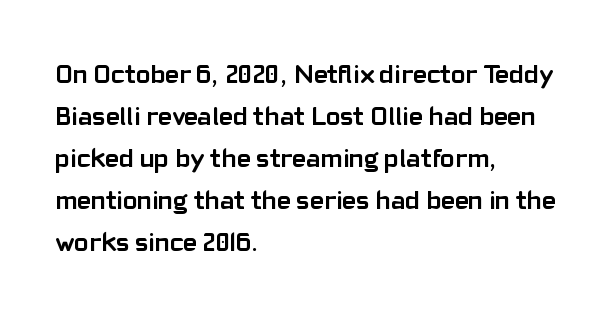
{"italic": "no", "bold": "yes", "underline": "no", "align": "left", "line_spacing": "normal", "line_spacing_ratio": 1.56, "letter_spacing": "normal", "letter_spacing_em": 0.0, "glyph_px": 27}
